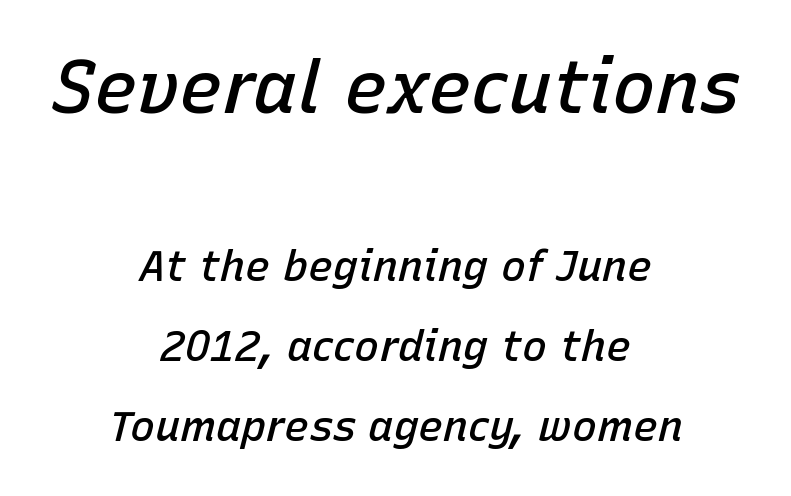
The image shows 73 px semibold type, italic (leaning right); set centered, loose line spacing (1.91x), normal letter spacing, not underlined; the first (top) block is 1.74x larger; low stroke contrast and a medium x-height.
